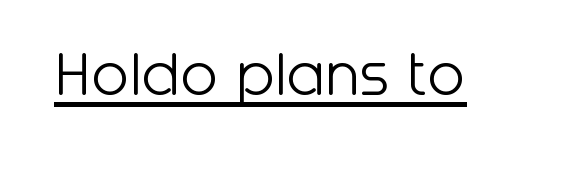
Q: Is the text bold? A: No.
Q: Is the text italic (slanted)? A: No, it is upright.
Q: Is the typeface a serif or a sans-serif typeface? A: Sans-serif.
Q: Is the text underlined? A: Yes.
Q: Is the spacing between letters normal or unusually wide? A: Normal.
Q: Width (condensed, normal, or wide)? A: Normal.
Q: Stroke contrast? A: Low.
Q: x-height? A: Medium.
Q: Monospaced? A: No.
